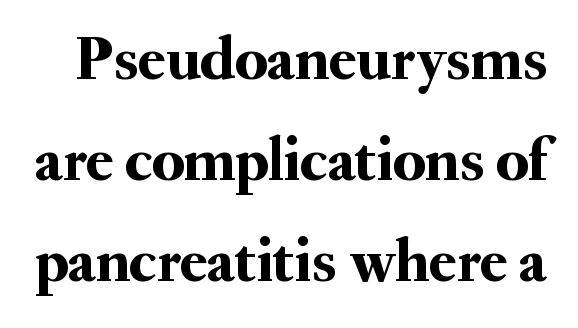
{"serif": "yes", "italic": "no", "width": "normal", "stroke_contrast": "medium", "x_height": "small", "monospaced": "no", "underline": "no", "line_spacing": "normal", "line_spacing_ratio": 1.6, "letter_spacing": "normal", "letter_spacing_em": 0.0, "glyph_px": 63}
